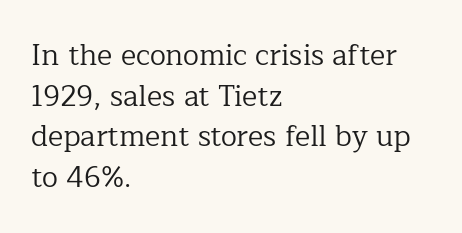
Q: Is the text bold? A: No.
Q: Is the text italic (slanted)? A: No, it is upright.
Q: Is the typeface a serif or a sans-serif typeface? A: Serif.
Q: Is the text underlined? A: No.
Q: How is the paragraph aligned? A: Left-aligned.
Q: Is the spacing between letters normal or unusually wide? A: Normal.
Q: Is the spacing between lines tight, normal or loose? A: Normal.
Q: Width (condensed, normal, or wide)? A: Normal.
Q: Stroke contrast? A: Low.
Q: x-height? A: Medium.
Q: Monospaced? A: No.
